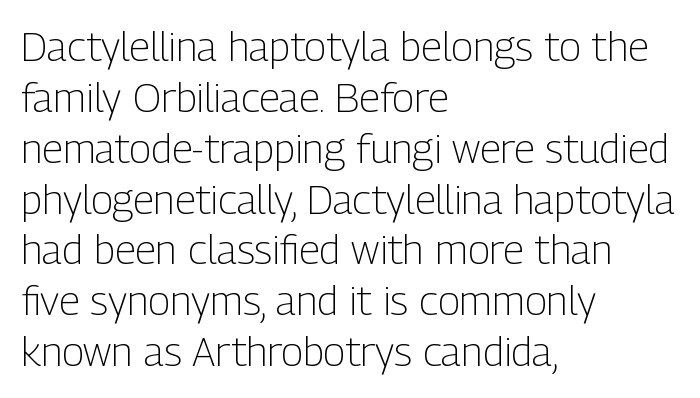
{"serif": "no", "italic": "no", "bold": "no", "weight": "light", "width": "condensed", "stroke_contrast": "low", "x_height": "medium", "monospaced": "no", "underline": "no", "align": "left", "line_spacing_ratio": 1.24, "letter_spacing": "normal", "letter_spacing_em": 0.0, "glyph_px": 41}
